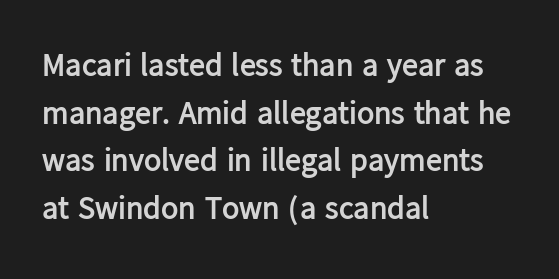
The image shows 32 px semibold sans-serif type, upright; set left-aligned, normal line spacing (1.49x), normal letter spacing, not underlined; low stroke contrast and a medium x-height.
